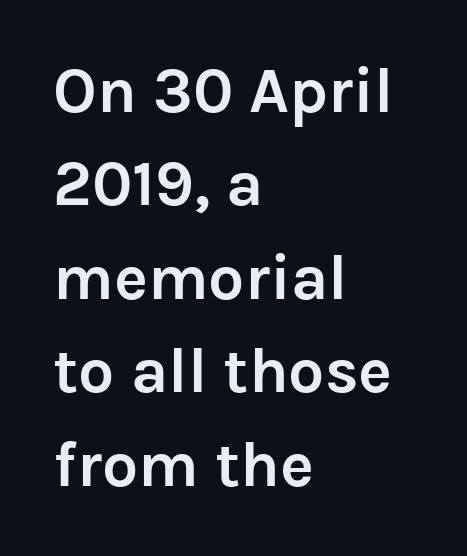
Q: Is the text bold? A: Yes.
Q: Is the text italic (slanted)? A: No, it is upright.
Q: Is the typeface a serif or a sans-serif typeface? A: Sans-serif.
Q: Is the text underlined? A: No.
Q: How is the paragraph aligned? A: Left-aligned.
Q: Is the spacing between letters normal or unusually wide? A: Normal.
Q: Is the spacing between lines tight, normal or loose? A: Normal.
Q: Width (condensed, normal, or wide)? A: Normal.
Q: Stroke contrast? A: Low.
Q: x-height? A: Medium.
Q: Monospaced? A: No.
